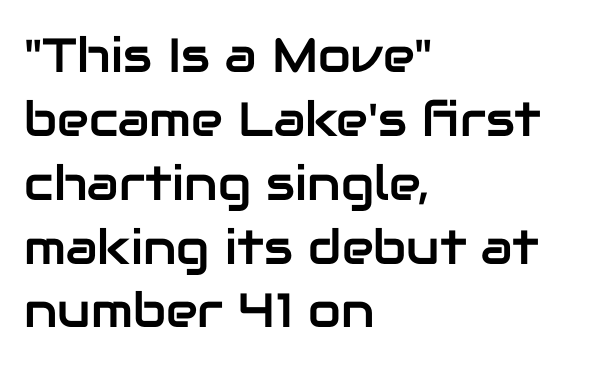
Rows of type keep a routine distance in the vertical direction. Tracking here is standard; glyphs follow each other at the usual distance. The specimen omits any rule beneath the text block's lines. These lines are rendered in a variable-pitch font.
